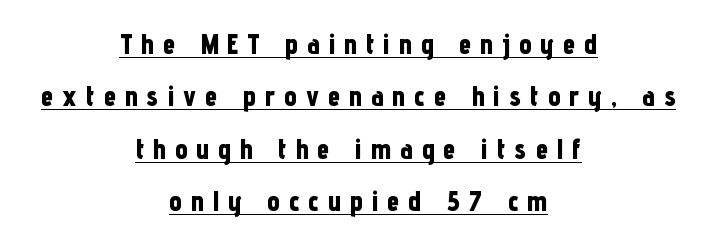
This is roman type, the default non-slanted kind. The string is rendered with underlining switched on. A typesetter would call this proportional, since set widths differ per character. The paragraph has two soft edges and a firm central axis. The text was rendered using a sans face with plain stroke endings. The letterforms stand isolated, each surrounded by extra space.
